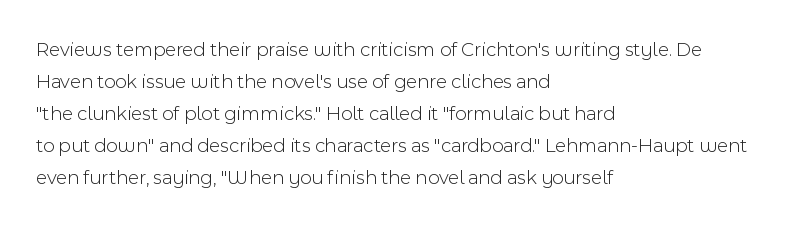
The image shows 20 px text type, upright; set left-aligned, normal line spacing (1.6x), normal letter spacing, not underlined.
